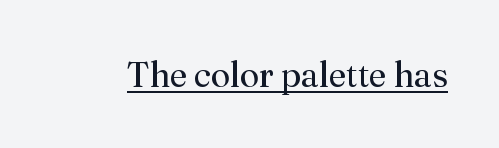
The image shows 35 px regular-weight serif type, upright; set normal letter spacing, underlined; medium stroke contrast and a small x-height.
